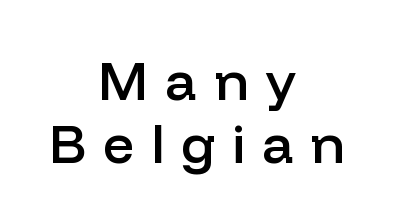
{"serif": "no", "italic": "no", "bold": "semi", "weight": "semibold", "width": "normal", "stroke_contrast": "low", "x_height": "medium", "monospaced": "no", "underline": "no", "align": "center", "line_spacing": "tight", "line_spacing_ratio": 1.15, "letter_spacing": "wide", "letter_spacing_em": 0.3, "glyph_px": 55}
